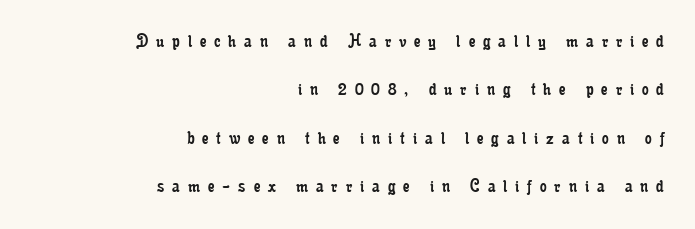
{"italic": "no", "bold": "no", "underline": "no", "align": "right", "line_spacing": "loose", "line_spacing_ratio": 2.3, "letter_spacing": "wide", "letter_spacing_em": 0.38, "glyph_px": 21}
